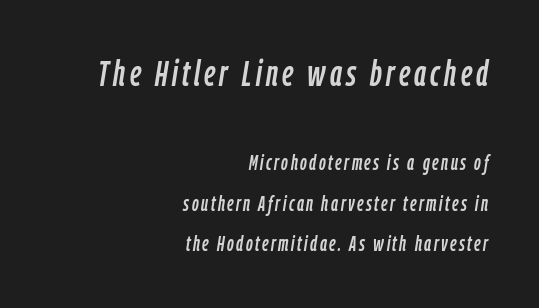
{"italic": "yes", "lean": "right", "slant_degrees": 9, "width": "condensed", "stroke_contrast": "low", "x_height": "medium", "monospaced": "no", "underline": "no", "align": "right", "line_spacing": "loose", "line_spacing_ratio": 1.93, "larger_block": "first", "size_ratio": 1.71, "glyph_px": 36}
